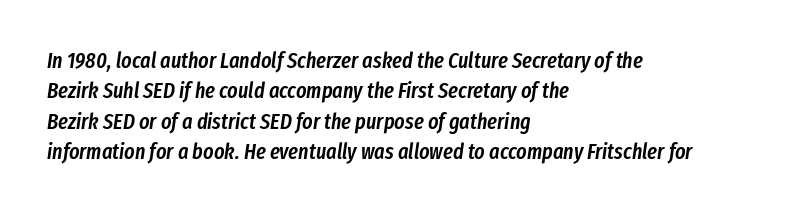
{"italic": "yes", "lean": "right", "slant_degrees": 8, "bold": "semi", "underline": "no", "align": "left", "line_spacing": "normal", "line_spacing_ratio": 1.38, "letter_spacing": "normal", "letter_spacing_em": 0.0, "glyph_px": 22}
